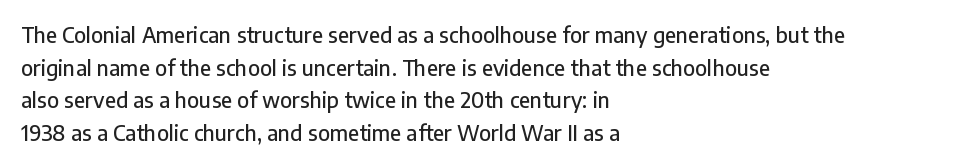
The line-height multiplier appears to be the usual default. Posture: straight, roman, zero tilt. This sample uses plain, unmodified letter spacing. No word sits above an underline.
